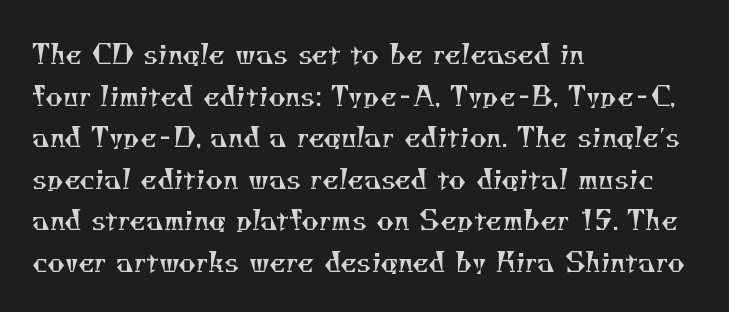
Q: Is the text bold? A: No.
Q: Is the text underlined? A: No.
Q: How is the paragraph aligned? A: Left-aligned.
Q: Is the spacing between letters normal or unusually wide? A: Normal.
Q: Is the spacing between lines tight, normal or loose? A: Normal.
